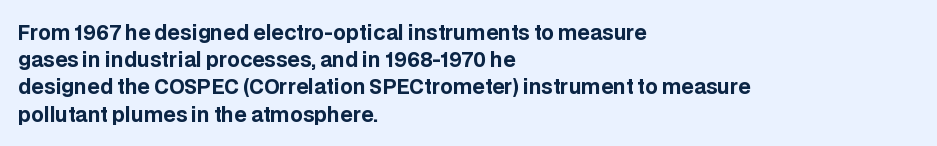
Q: Is the text bold? A: Yes.
Q: Is the text italic (slanted)? A: No, it is upright.
Q: Is the text underlined? A: No.
Q: How is the paragraph aligned? A: Left-aligned.
Q: Is the spacing between letters normal or unusually wide? A: Normal.
Q: Is the spacing between lines tight, normal or loose? A: Normal.
